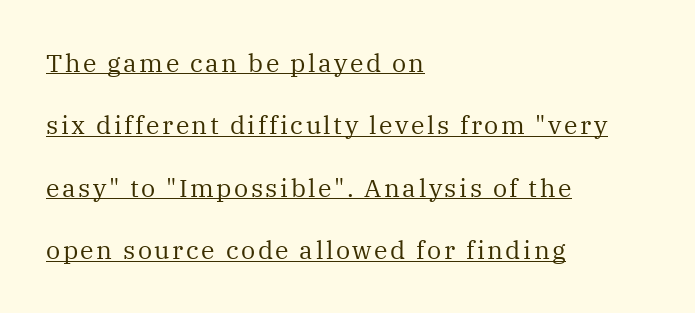
The image shows 25 px text type, upright; set left-aligned, loose line spacing (2.5x), underlined.
